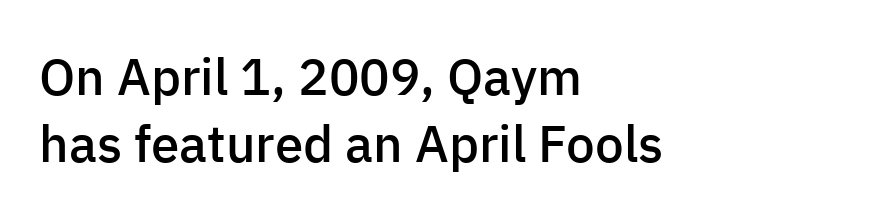
Q: Is the text bold? A: Semi-bold.
Q: Is the text italic (slanted)? A: No, it is upright.
Q: Is the typeface a serif or a sans-serif typeface? A: Sans-serif.
Q: Is the text underlined? A: No.
Q: How is the paragraph aligned? A: Left-aligned.
Q: Is the spacing between letters normal or unusually wide? A: Normal.
Q: Is the spacing between lines tight, normal or loose? A: Normal.
Q: Width (condensed, normal, or wide)? A: Normal.
Q: Stroke contrast? A: Low.
Q: x-height? A: Medium.
Q: Monospaced? A: No.
